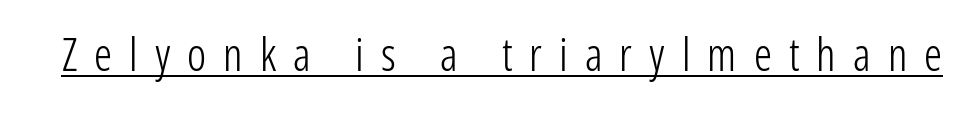
Q: Is the text bold? A: No.
Q: Is the text italic (slanted)? A: No, it is upright.
Q: Is the typeface a serif or a sans-serif typeface? A: Sans-serif.
Q: Is the text underlined? A: Yes.
Q: Is the spacing between letters normal or unusually wide? A: Unusually wide.
Q: Width (condensed, normal, or wide)? A: Condensed.
Q: Stroke contrast? A: Low.
Q: x-height? A: Medium.
Q: Monospaced? A: No.
